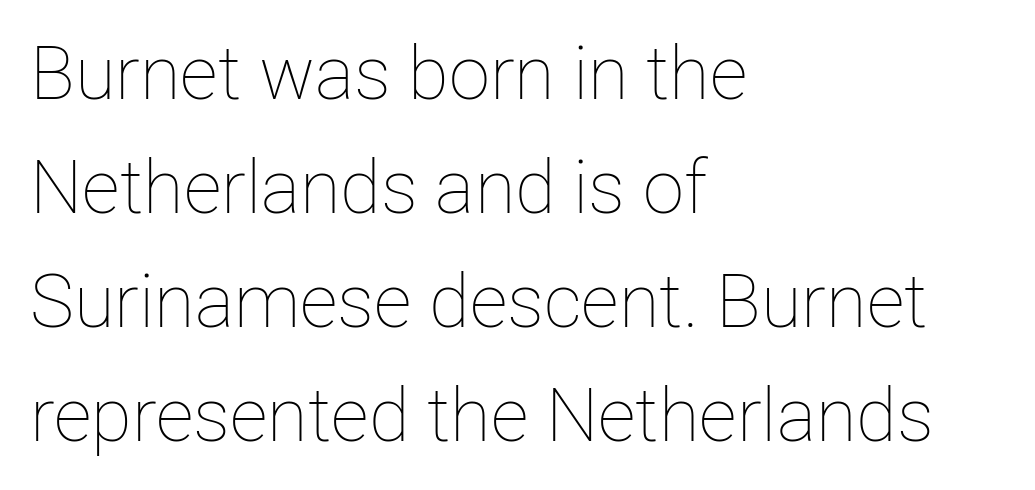
Lines of text with bare space underneath. This sample has the flowing, uneven cadence of proportional lettering. Vertical strokes here are truly vertical. The tracking reads as untouched default to a designer's eye. Students, observe: this is what conventionally led text looks like.
